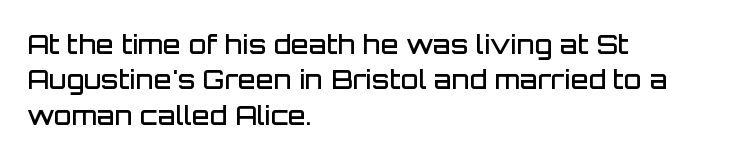
{"italic": "no", "bold": "semi", "underline": "no", "align": "left", "line_spacing": "normal", "line_spacing_ratio": 1.36, "letter_spacing": "normal", "letter_spacing_em": 0.0, "glyph_px": 26}
